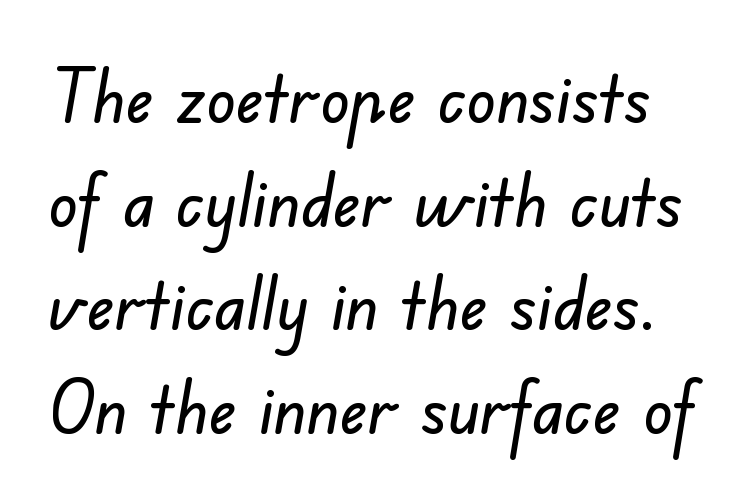
Vertical spacing — default. Anything drawn beneath the words? Only blank space. What kind of face is this? One without serifs — a sans. Observe the ordinary spacing: letters are neighbours, not strangers.
